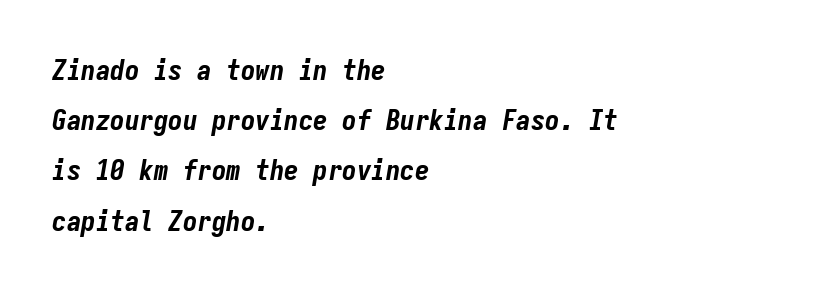
Q: Is the text bold? A: Yes.
Q: Is the text italic (slanted)? A: Yes, it leans right by about 9 degrees.
Q: Is the text underlined? A: No.
Q: How is the paragraph aligned? A: Left-aligned.
Q: Is the spacing between letters normal or unusually wide? A: Normal.
Q: Width (condensed, normal, or wide)? A: Condensed.
Q: Stroke contrast? A: Low.
Q: x-height? A: Medium.
Q: Monospaced? A: Yes.
